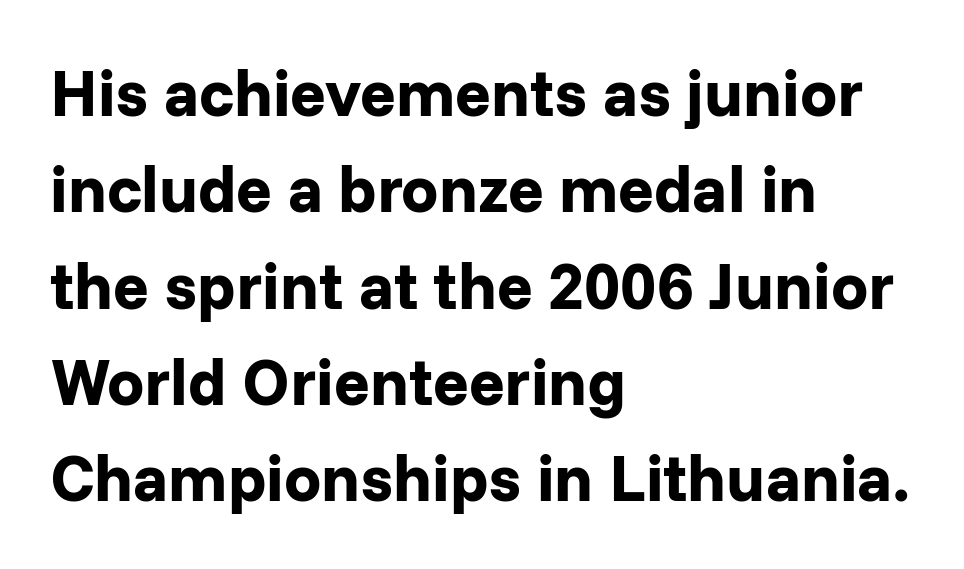
The image shows 66 px bold sans-serif type, upright; set left-aligned, normal line spacing (1.46x), normal letter spacing, not underlined; low stroke contrast and a medium x-height.
